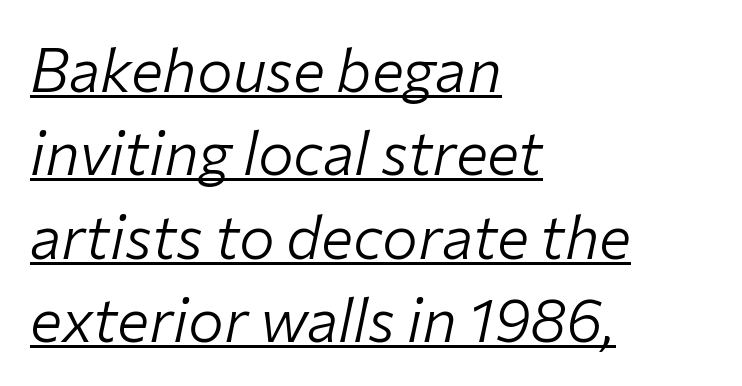
Unbolded letterforms with no extra heft. Slant detected: the letters are inclined. You could not count columns in this text — the font is proportionally spaced. The rows are spaced the way most documents space them. The letterforms sit shoulder to shoulder at normal distance. This rendering uses left alignment, leaving the right contour irregular.
